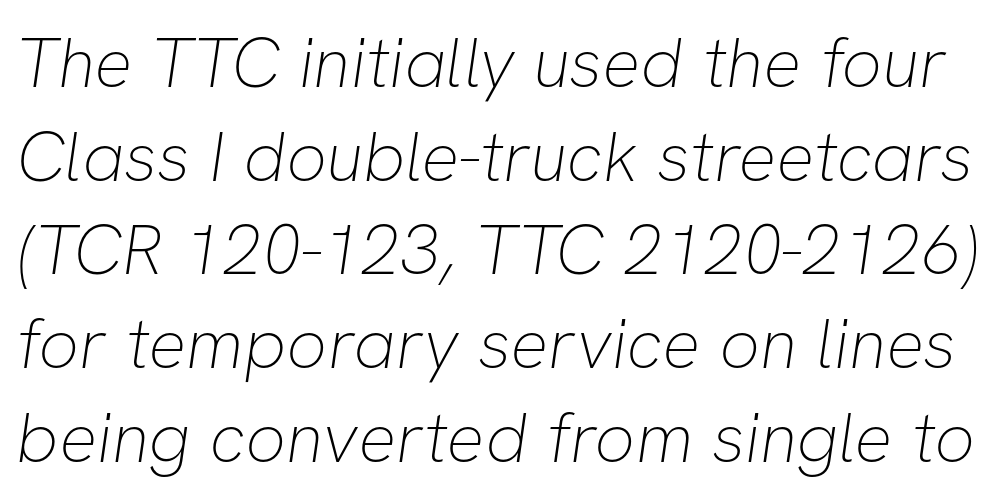
The image shows 71 px thin sans-serif type; set normal line spacing (1.32x), normal letter spacing, not underlined; low stroke contrast and a medium x-height.
